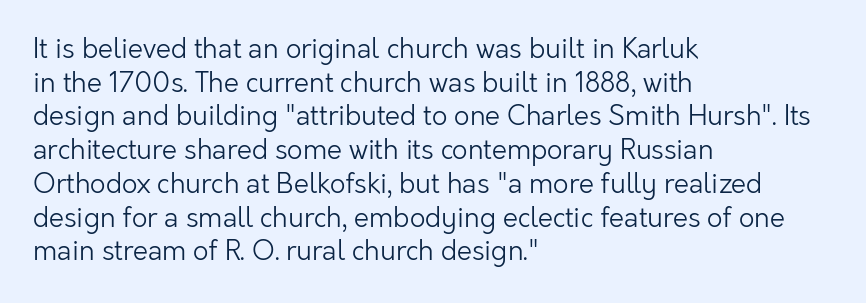
The image shows 27 px text type, upright; set left-aligned, normal line spacing (1.25x), normal letter spacing, not underlined.
